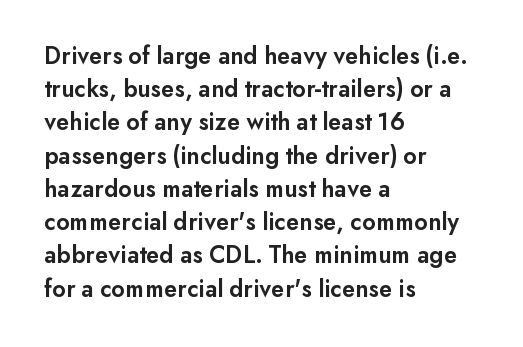
{"italic": "no", "bold": "semi", "underline": "no", "align": "left", "line_spacing": "normal", "line_spacing_ratio": 1.33, "letter_spacing": "normal", "letter_spacing_em": 0.0, "glyph_px": 25}
